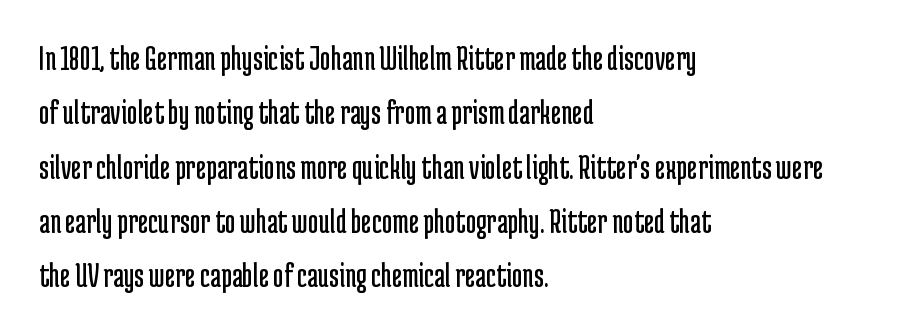
The rag falls on the right side of this text block. This is the regular roman posture of the typeface. Successive baselines arrive at the customary interval. A typesetter would label this face a sans. Honestly, the letter spacing is just normal — you wouldn't notice it. The space directly below the letters is spotless.
